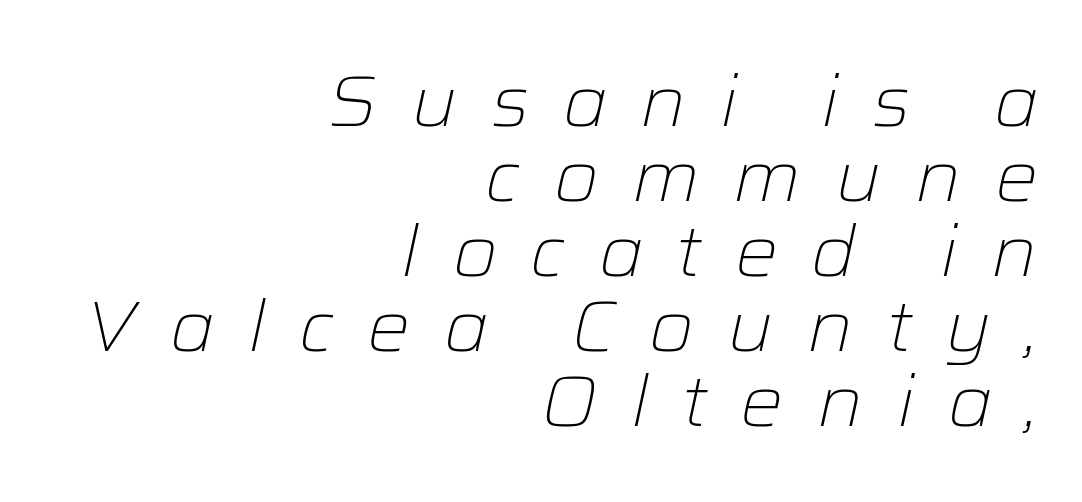
The image shows 72 px light type, italic (leaning right); set right-aligned, tight line spacing (1.04x), unusually wide letter spacing (+0.46 em), not underlined; low stroke contrast and a medium x-height.
